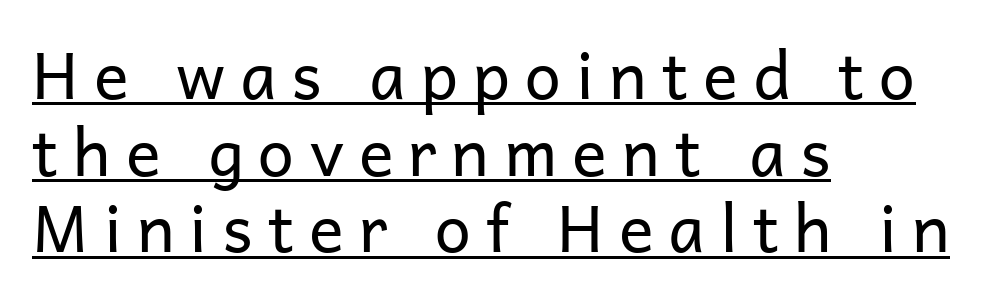
Vertical strokes here are truly vertical. The glyphs in this specimen are sans serif. This rendering uses left alignment, leaving the right contour irregular. Each line of the rendering has a horizontal stroke beneath the glyphs. These lines are rendered in a variable-pitch font.
